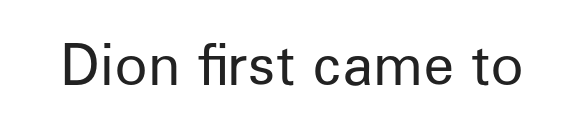
A typesetter would call this proportional, since set widths differ per character. The font sits on the lighter half of the weight spectrum, regular included. Italic? Not at all — the glyphs are vertical. Clear beneath every line of the passage. The letters sit at their default tracking, neither squeezed nor spread. This sample uses a sans-serif face.
